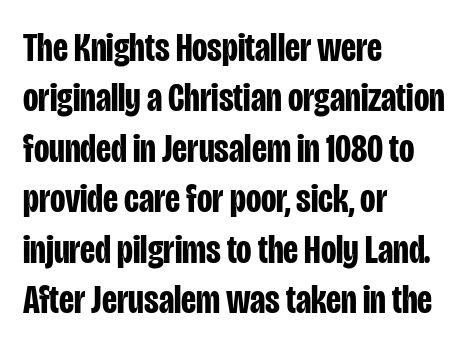
{"serif": "no", "italic": "no", "bold": "yes", "weight": "bold", "width": "condensed", "stroke_contrast": "low", "x_height": "large", "monospaced": "no", "underline": "no", "align": "left", "line_spacing": "normal", "line_spacing_ratio": 1.26, "letter_spacing": "normal", "letter_spacing_em": 0.0, "glyph_px": 40}
